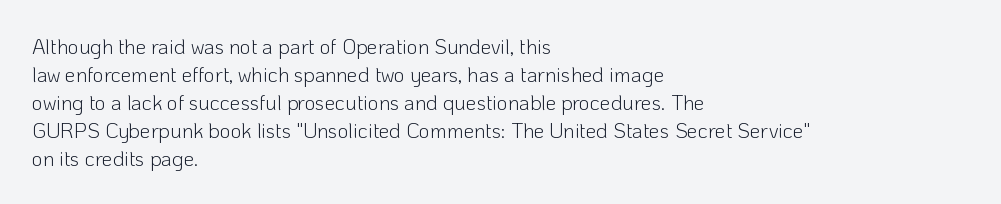
{"italic": "no", "bold": "no", "underline": "no", "align": "left", "line_spacing": "normal", "line_spacing_ratio": 1.33, "letter_spacing": "normal", "letter_spacing_em": 0.0, "glyph_px": 21}
